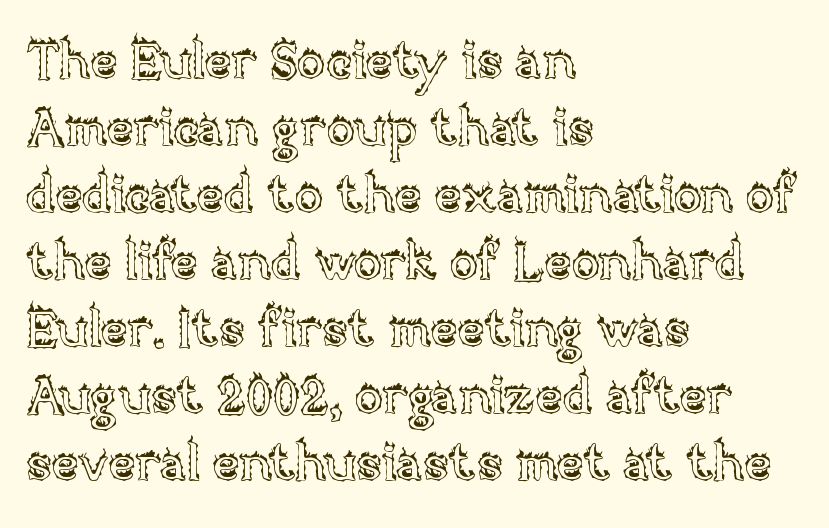
{"italic": "no", "width": "normal", "x_height": "large", "monospaced": "no", "underline": "no", "align": "left", "line_spacing": "normal", "line_spacing_ratio": 1.29, "letter_spacing": "normal", "letter_spacing_em": 0.0, "glyph_px": 52}
